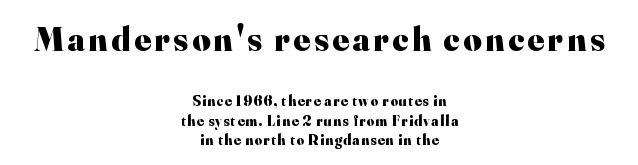
Q: Is the text bold? A: Yes.
Q: Is the text italic (slanted)? A: No, it is upright.
Q: Is the typeface a serif or a sans-serif typeface? A: Serif.
Q: Is the text underlined? A: No.
Q: How is the paragraph aligned? A: Centered.
Q: Is the spacing between lines tight, normal or loose? A: Normal.
Q: Which block of text is set in a larger size, the first (top) or the second (bottom)? A: The first (top) one.
Q: Width (condensed, normal, or wide)? A: Normal.
Q: Stroke contrast? A: High.
Q: x-height? A: Small.
Q: Monospaced? A: No.
